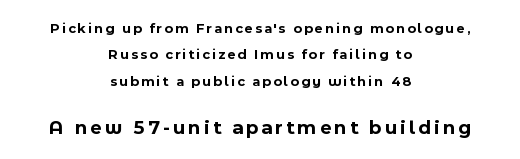
{"italic": "no", "bold": "yes", "underline": "no", "align": "center", "line_spacing_ratio": 1.88, "larger_block": "second", "size_ratio": 1.43, "glyph_px": 20}
